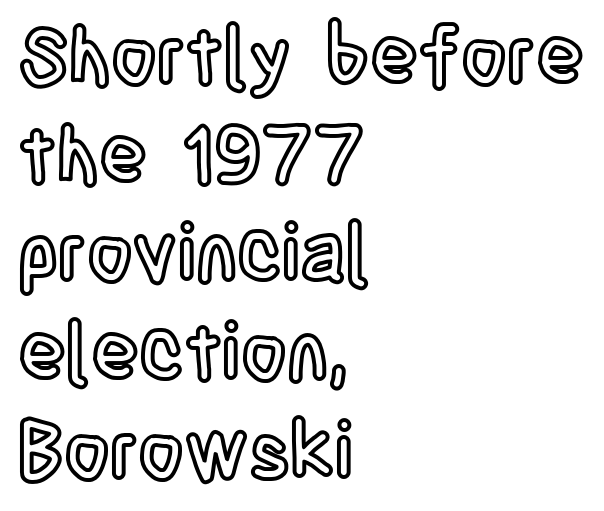
{"italic": "no", "width": "condensed", "x_height": "large", "monospaced": "no", "underline": "no", "align": "left", "line_spacing": "normal", "line_spacing_ratio": 1.25, "letter_spacing": "normal", "letter_spacing_em": 0.0, "glyph_px": 79}
